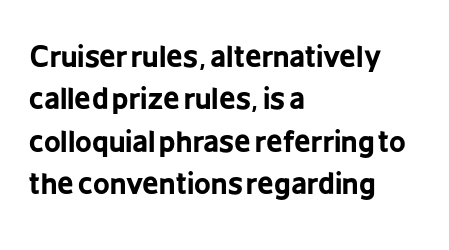
Q: Is the text bold? A: Yes.
Q: Is the text italic (slanted)? A: No, it is upright.
Q: Is the typeface a serif or a sans-serif typeface? A: Sans-serif.
Q: Is the text underlined? A: No.
Q: How is the paragraph aligned? A: Left-aligned.
Q: Is the spacing between letters normal or unusually wide? A: Normal.
Q: Is the spacing between lines tight, normal or loose? A: Normal.
Q: Width (condensed, normal, or wide)? A: Condensed.
Q: Stroke contrast? A: Low.
Q: x-height? A: Medium.
Q: Monospaced? A: No.
